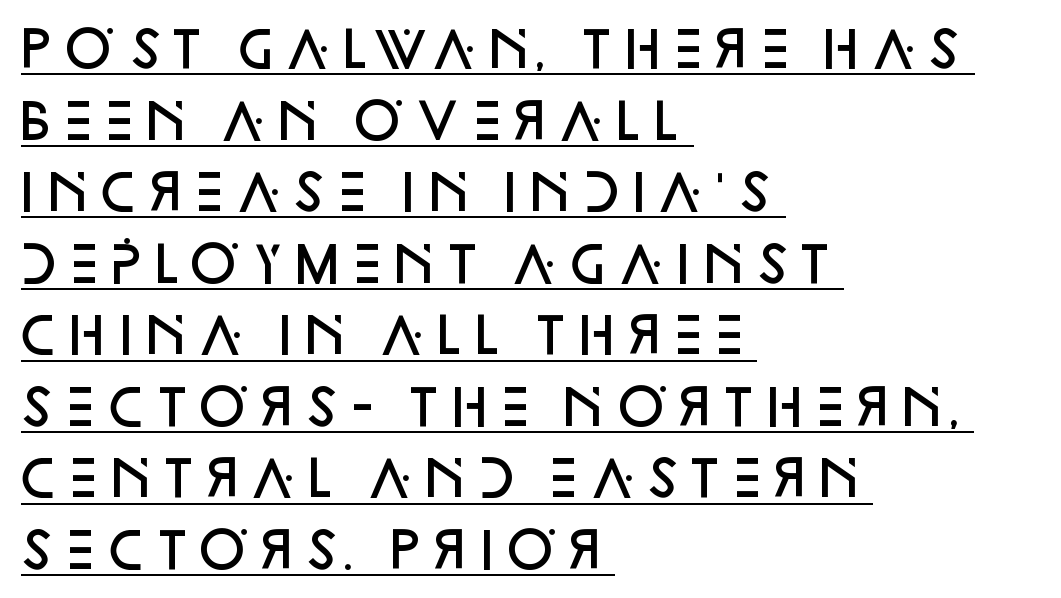
Q: Is the text bold? A: Semi-bold.
Q: Is the text italic (slanted)? A: No, it is upright.
Q: Is the typeface a serif or a sans-serif typeface? A: Sans-serif.
Q: Is the text underlined? A: Yes.
Q: How is the paragraph aligned? A: Left-aligned.
Q: Is the spacing between letters normal or unusually wide? A: Normal.
Q: Is the spacing between lines tight, normal or loose? A: Normal.
Q: Width (condensed, normal, or wide)? A: Normal.
Q: Stroke contrast? A: Low.
Q: x-height? A: Large.
Q: Monospaced? A: No.
